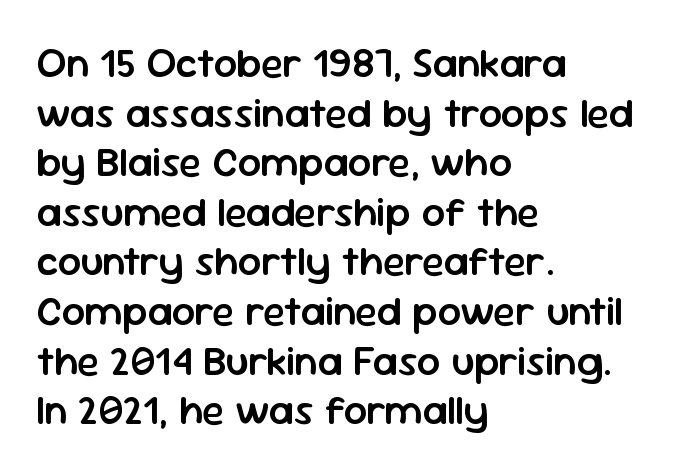
The foot of each line stays bare and open. One-word summary of the alignment: left. Check where the strokes stop: nothing finishes them off — pure sans. Summary of weight: moderately heavy, a semibold. Do the letters lean? They stand straight. Each letter keeps its own natural width here, so spacing adapts to shape.
